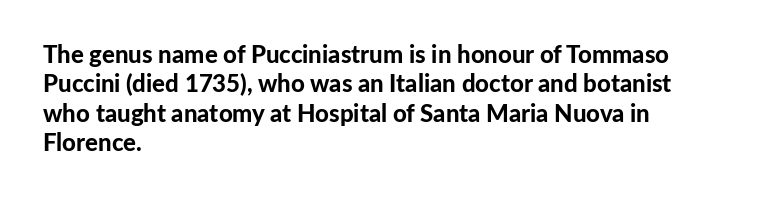
Q: Is the text bold? A: Yes.
Q: Is the text italic (slanted)? A: No, it is upright.
Q: Is the text underlined? A: No.
Q: How is the paragraph aligned? A: Left-aligned.
Q: Is the spacing between letters normal or unusually wide? A: Normal.
